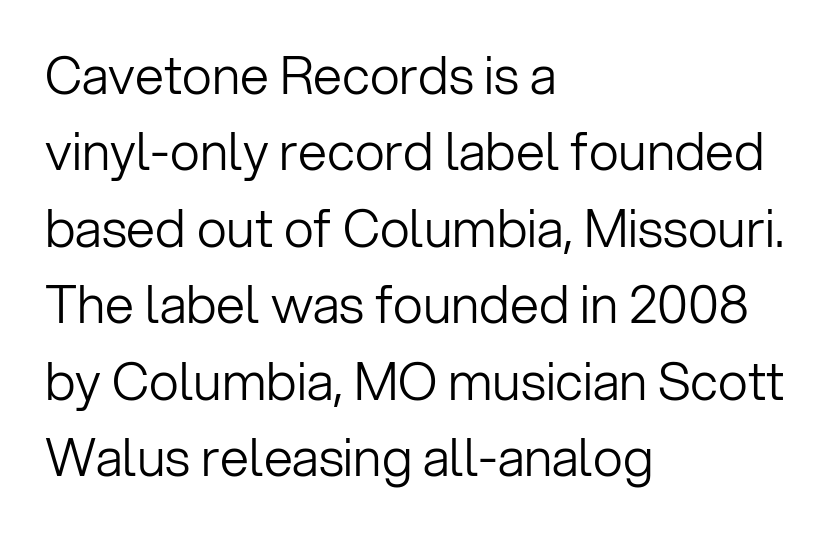
Q: Is the text bold? A: No.
Q: Is the text italic (slanted)? A: No, it is upright.
Q: Is the typeface a serif or a sans-serif typeface? A: Sans-serif.
Q: Is the text underlined? A: No.
Q: How is the paragraph aligned? A: Left-aligned.
Q: Is the spacing between letters normal or unusually wide? A: Normal.
Q: Is the spacing between lines tight, normal or loose? A: Normal.
Q: Width (condensed, normal, or wide)? A: Normal.
Q: Stroke contrast? A: Low.
Q: x-height? A: Medium.
Q: Monospaced? A: No.
